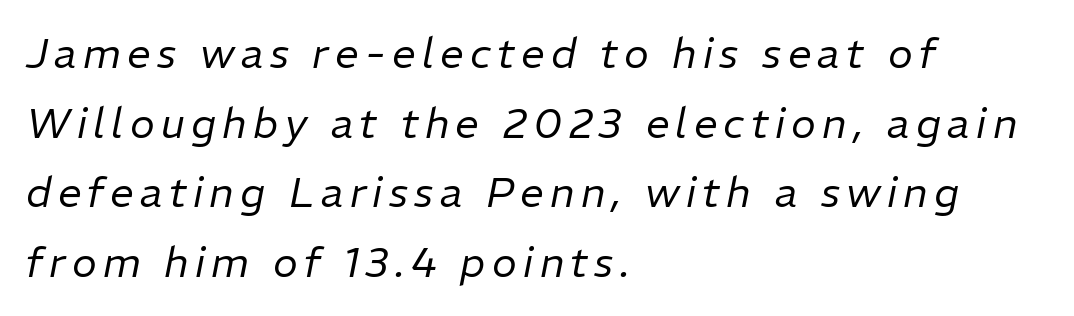
{"italic": "yes", "lean": "right", "slant_degrees": 11, "bold": "no", "weight": "regular", "width": "normal", "stroke_contrast": "low", "x_height": "medium", "monospaced": "no", "underline": "no", "align": "left", "line_spacing": "normal", "line_spacing_ratio": 1.66, "glyph_px": 42}
